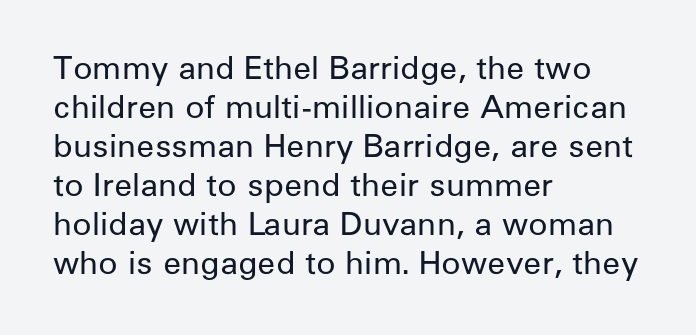
The lettering stays uniformly vertical, giving the passage a roman look. Observe the ordinary spacing: letters are neighbours, not strangers. The foot of each line stays bare and open. The passage is arranged the way most books set body copy — flush left. Stem width sits at or under what a default text font uses. Is this a fixed-width face? No — the glyphs have proportional, varying widths.
